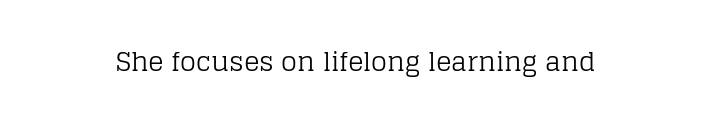
{"italic": "no", "bold": "no", "underline": "no", "letter_spacing": "normal", "letter_spacing_em": 0.0, "glyph_px": 26}
